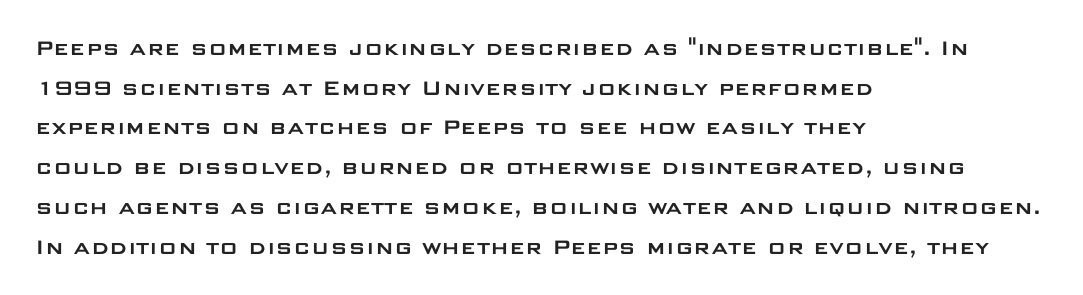
Q: Is the text italic (slanted)? A: No, it is upright.
Q: Is the text underlined? A: No.
Q: How is the paragraph aligned? A: Left-aligned.
Q: Is the spacing between letters normal or unusually wide? A: Normal.
Q: Is the spacing between lines tight, normal or loose? A: Normal.
